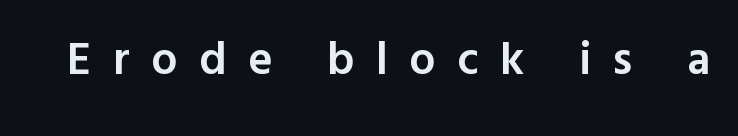
Q: Is the text bold? A: Semi-bold.
Q: Is the text italic (slanted)? A: No, it is upright.
Q: Is the typeface a serif or a sans-serif typeface? A: Sans-serif.
Q: Is the text underlined? A: No.
Q: Is the spacing between letters normal or unusually wide? A: Unusually wide.
Q: Width (condensed, normal, or wide)? A: Normal.
Q: x-height? A: Medium.
Q: Monospaced? A: No.
